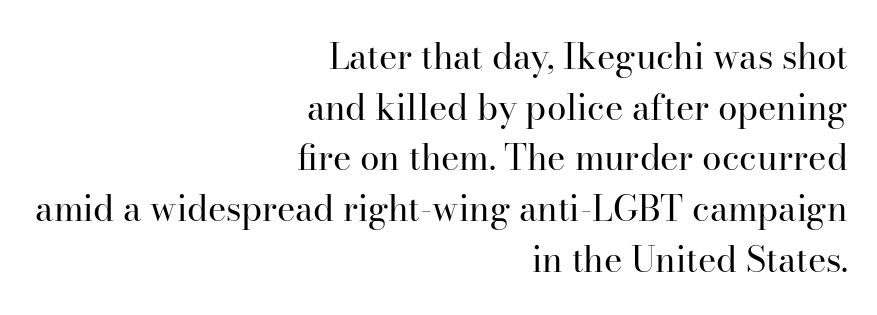
The image shows 35 px regular-weight serif type, upright; set right-aligned, normal line spacing (1.45x), normal letter spacing, not underlined; high stroke contrast and a small x-height.
